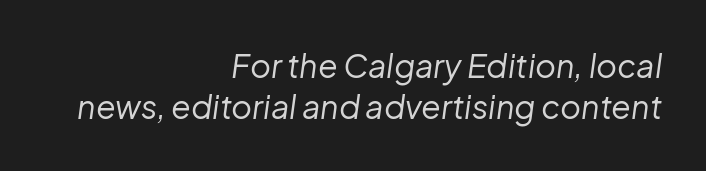
{"italic": "yes", "lean": "right", "slant_degrees": 8, "bold": "no", "weight": "regular", "width": "normal", "stroke_contrast": "low", "x_height": "medium", "monospaced": "no", "underline": "no", "align": "right", "line_spacing": "normal", "line_spacing_ratio": 1.28, "letter_spacing": "normal", "letter_spacing_em": 0.0, "glyph_px": 32}
